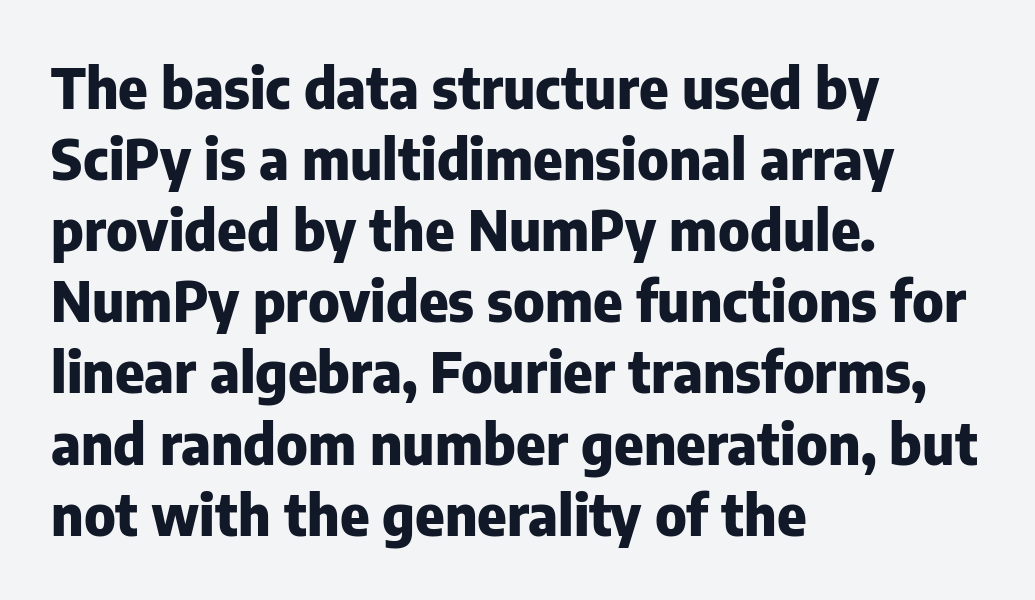
{"serif": "no", "italic": "no", "bold": "yes", "weight": "heavy", "width": "normal", "stroke_contrast": "low", "x_height": "medium", "monospaced": "no", "underline": "no", "align": "left", "line_spacing": "normal", "line_spacing_ratio": 1.27, "letter_spacing": "normal", "letter_spacing_em": 0.0, "glyph_px": 56}
